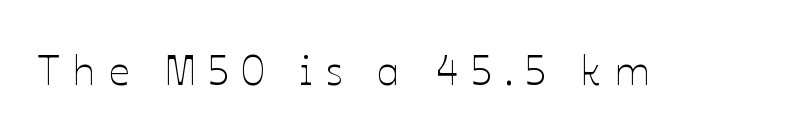
The image shows 41 px thin type, upright; set unusually wide letter spacing (+0.32 em), not underlined; low stroke contrast and a medium x-height.
